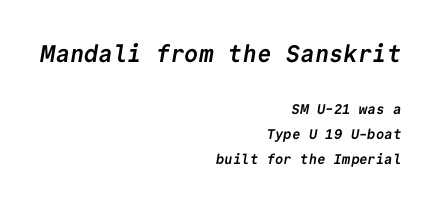
The image shows 24 px bold type; set right-aligned, line spacing 1.76x, normal letter spacing, not underlined; the first (top) block is 1.71x larger.
